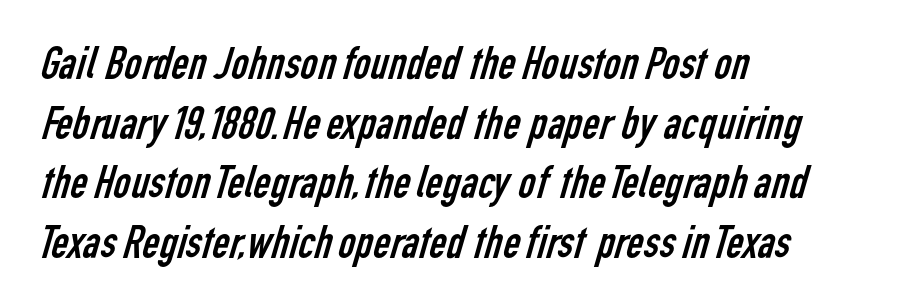
{"serif": "no", "bold": "no", "weight": "regular", "width": "condensed", "stroke_contrast": "low", "x_height": "medium", "monospaced": "no", "underline": "no", "align": "left", "line_spacing": "normal", "line_spacing_ratio": 1.27, "letter_spacing": "normal", "letter_spacing_em": 0.0, "glyph_px": 47}
